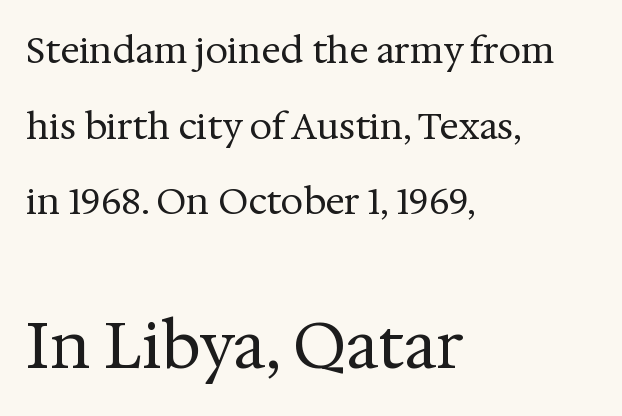
{"serif": "yes", "italic": "no", "bold": "no", "weight": "regular", "width": "normal", "stroke_contrast": "medium", "x_height": "medium", "monospaced": "no", "underline": "no", "align": "left", "line_spacing": "loose", "line_spacing_ratio": 2.1, "letter_spacing": "normal", "letter_spacing_em": 0.0, "larger_block": "second", "size_ratio": 1.75, "glyph_px": 63}
